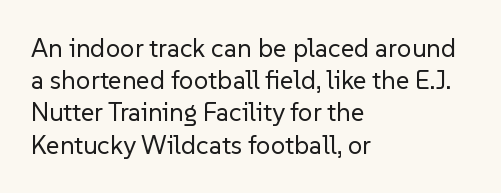
Q: Is the text bold? A: No.
Q: Is the text italic (slanted)? A: No, it is upright.
Q: Is the text underlined? A: No.
Q: How is the paragraph aligned? A: Left-aligned.
Q: Is the spacing between letters normal or unusually wide? A: Normal.
